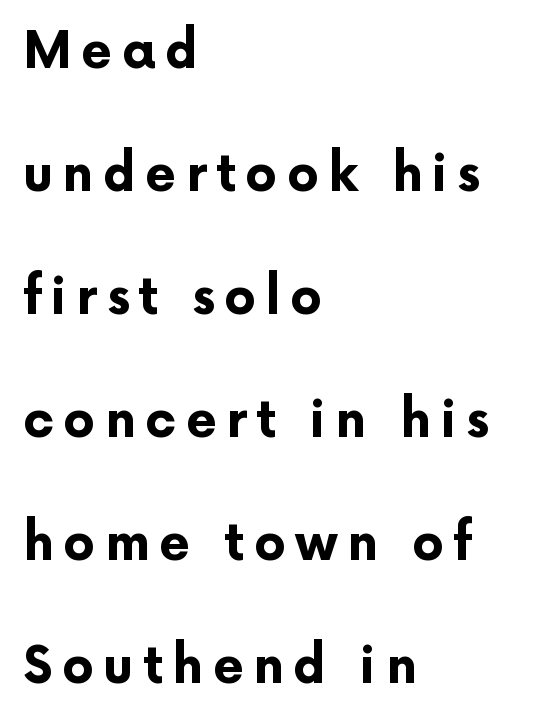
Layout note: lines flush left. Look at the bottom of the vertical strokes: they stop flat, with no serifs. Typographic density is high because the face is bold. You could not count columns in this text — the font is proportionally spaced.
